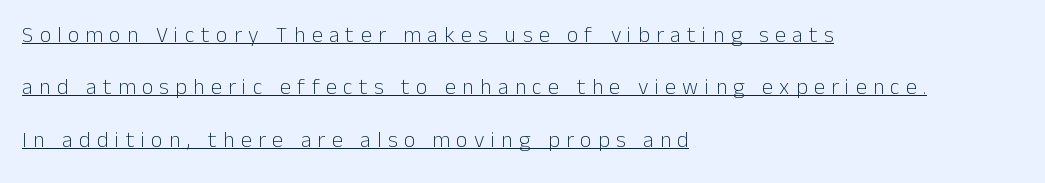
{"italic": "no", "bold": "no", "underline": "yes", "align": "left", "line_spacing": "loose", "line_spacing_ratio": 2.38, "letter_spacing": "wide", "letter_spacing_em": 0.29, "glyph_px": 22}
